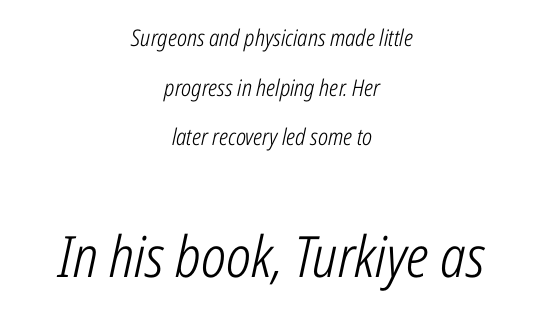
{"italic": "yes", "lean": "right", "slant_degrees": 12, "bold": "no", "weight": "light", "width": "condensed", "stroke_contrast": "low", "x_height": "medium", "monospaced": "no", "underline": "no", "align": "center", "line_spacing": "loose", "line_spacing_ratio": 2.16, "letter_spacing": "normal", "letter_spacing_em": 0.0, "larger_block": "second", "size_ratio": 2.48, "glyph_px": 57}
